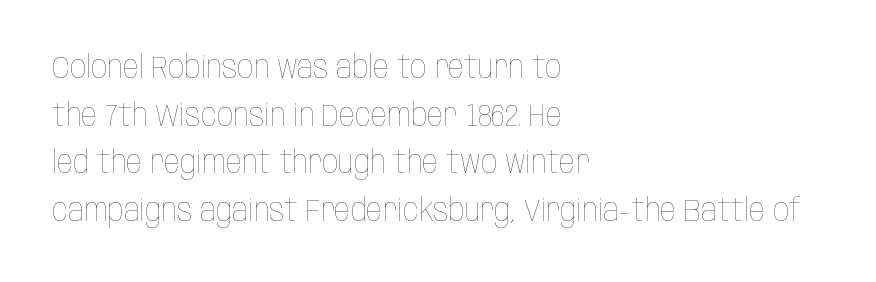
This sample uses plain, unmodified letter spacing. The rag falls on the right side of this text block. The face used here is proportionally spaced, like ordinary book or web type. Notice how descenders clear the ascenders below comfortably — that's standard leading. Descenders hang freely into open space. The letterforms sit at book weight or below.
